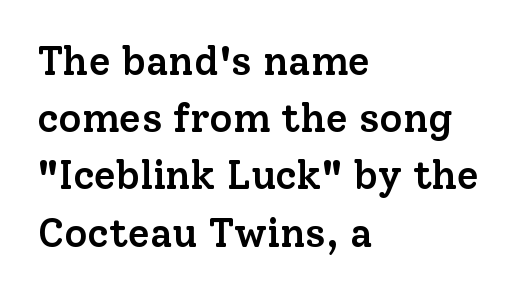
Q: Is the text bold? A: Semi-bold.
Q: Is the text italic (slanted)? A: No, it is upright.
Q: Is the typeface a serif or a sans-serif typeface? A: Serif.
Q: Is the text underlined? A: No.
Q: How is the paragraph aligned? A: Left-aligned.
Q: Is the spacing between letters normal or unusually wide? A: Normal.
Q: Is the spacing between lines tight, normal or loose? A: Normal.
Q: Width (condensed, normal, or wide)? A: Normal.
Q: Stroke contrast? A: Low.
Q: x-height? A: Medium.
Q: Monospaced? A: No.
